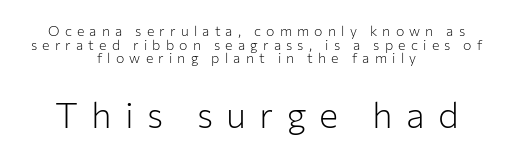
{"serif": "no", "italic": "no", "bold": "no", "weight": "light", "width": "normal", "stroke_contrast": "low", "x_height": "medium", "monospaced": "no", "underline": "no", "align": "center", "line_spacing": "tight", "line_spacing_ratio": 0.98, "letter_spacing": "wide", "letter_spacing_em": 0.37, "larger_block": "second", "size_ratio": 2.57, "glyph_px": 36}
